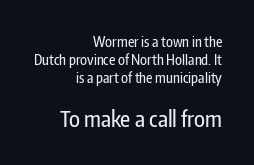
Q: Is the text italic (slanted)? A: No, it is upright.
Q: Is the text underlined? A: No.
Q: How is the paragraph aligned? A: Right-aligned.
Q: Is the spacing between letters normal or unusually wide? A: Normal.
Q: Is the spacing between lines tight, normal or loose? A: Normal.
Q: Which block of text is set in a larger size, the first (top) or the second (bottom)? A: The second (bottom) one.
